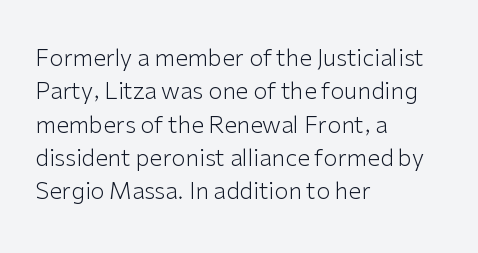
The image shows 23 px text type, upright; set left-aligned, normal line spacing (1.45x), normal letter spacing, not underlined.
